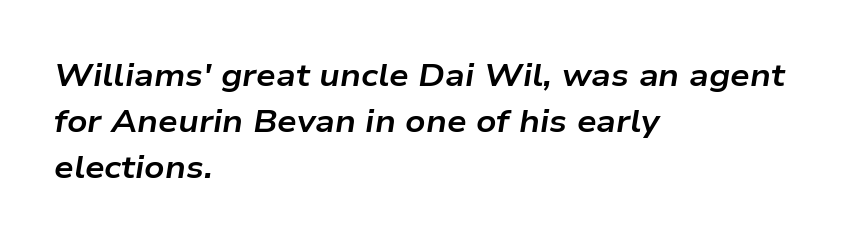
Q: Is the text bold? A: Yes.
Q: Is the text italic (slanted)? A: Yes, it leans right by about 9 degrees.
Q: Is the text underlined? A: No.
Q: How is the paragraph aligned? A: Left-aligned.
Q: Is the spacing between letters normal or unusually wide? A: Normal.
Q: Is the spacing between lines tight, normal or loose? A: Normal.
Q: Width (condensed, normal, or wide)? A: Wide.
Q: Stroke contrast? A: Low.
Q: x-height? A: Medium.
Q: Monospaced? A: No.
